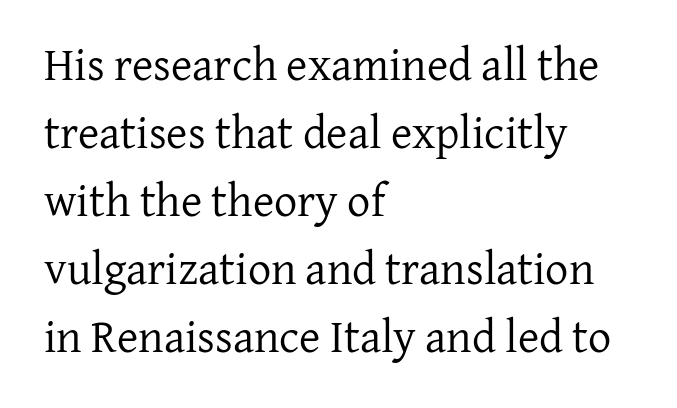
The image shows 46 px regular-weight serif type, upright; set left-aligned, normal line spacing (1.48x), normal letter spacing, not underlined; low stroke contrast and a medium x-height.
